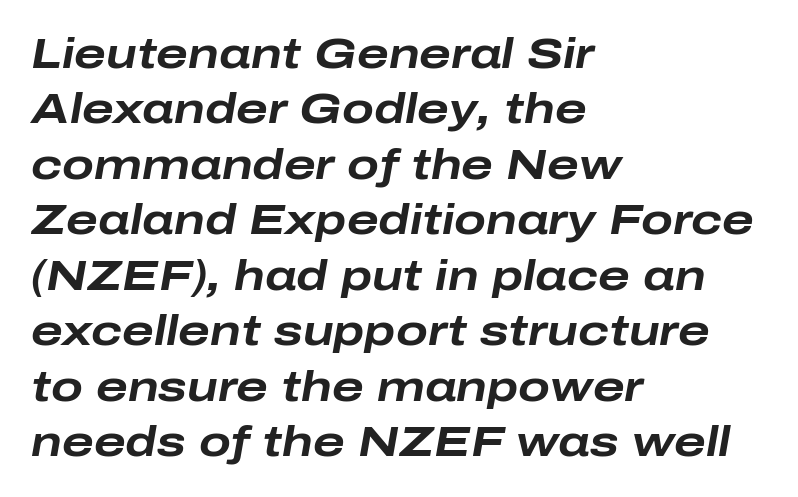
{"italic": "yes", "lean": "right", "slant_degrees": 10, "bold": "yes", "weight": "bold", "width": "wide", "stroke_contrast": "low", "x_height": "medium", "monospaced": "no", "underline": "no", "align": "left", "line_spacing": "normal", "line_spacing_ratio": 1.32, "letter_spacing": "normal", "letter_spacing_em": 0.0, "glyph_px": 42}
